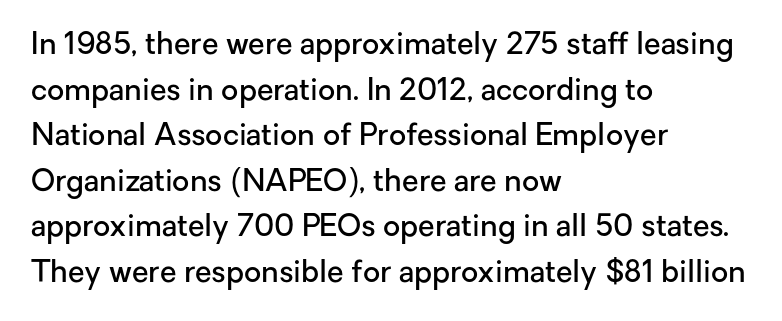
Q: Is the text bold? A: Semi-bold.
Q: Is the text italic (slanted)? A: No, it is upright.
Q: Is the typeface a serif or a sans-serif typeface? A: Sans-serif.
Q: Is the text underlined? A: No.
Q: How is the paragraph aligned? A: Left-aligned.
Q: Is the spacing between letters normal or unusually wide? A: Normal.
Q: Is the spacing between lines tight, normal or loose? A: Normal.
Q: Width (condensed, normal, or wide)? A: Normal.
Q: Stroke contrast? A: Low.
Q: x-height? A: Medium.
Q: Monospaced? A: No.
